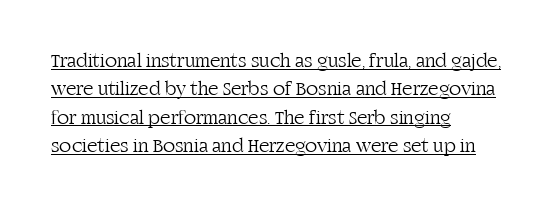
The image shows 20 px text type, upright; set left-aligned, normal line spacing (1.42x), normal letter spacing, underlined.
